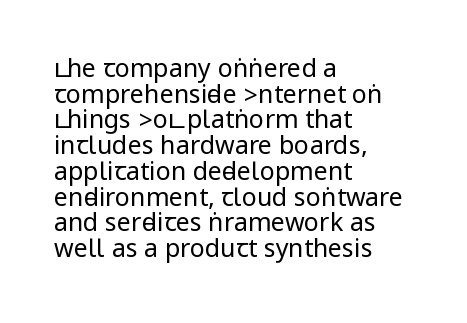
The image shows 25 px text type, upright; set left-aligned, tight line spacing (1.03x), normal letter spacing, not underlined.
